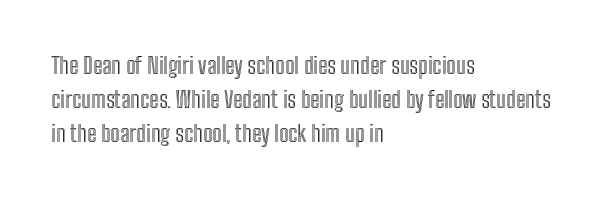
Q: Is the text italic (slanted)? A: No, it is upright.
Q: Is the text underlined? A: No.
Q: How is the paragraph aligned? A: Left-aligned.
Q: Is the spacing between letters normal or unusually wide? A: Normal.
Q: Is the spacing between lines tight, normal or loose? A: Normal.
